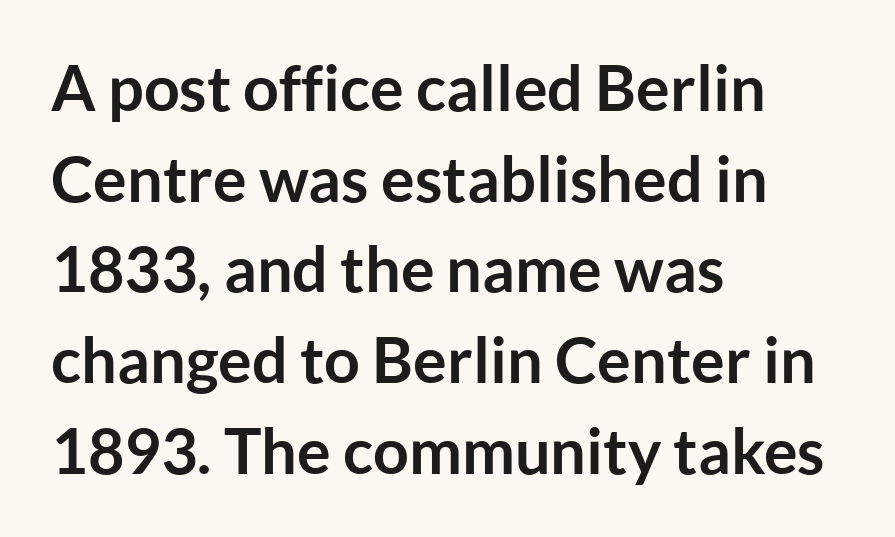
The image shows 63 px semibold sans-serif type, upright; set left-aligned, normal line spacing (1.44x), normal letter spacing, not underlined; low stroke contrast and a medium x-height.
